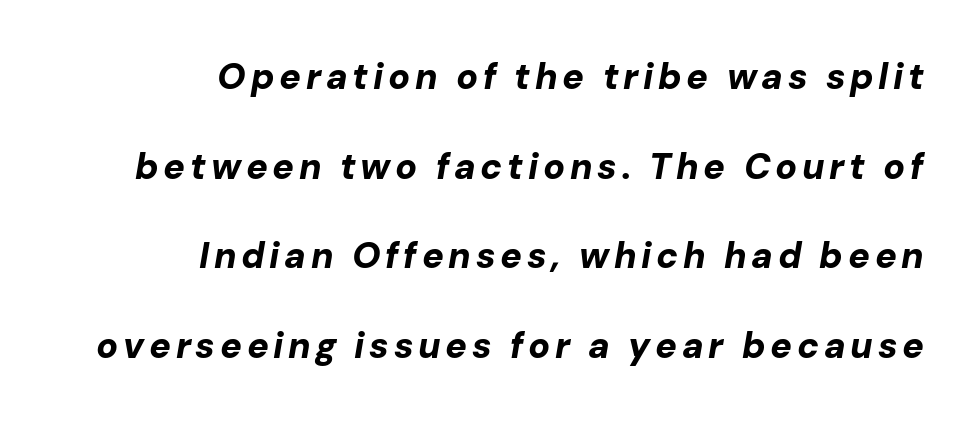
The image shows 36 px bold type, italic (leaning right); set right-aligned, loose line spacing (2.49x), not underlined; low stroke contrast and a medium x-height.
